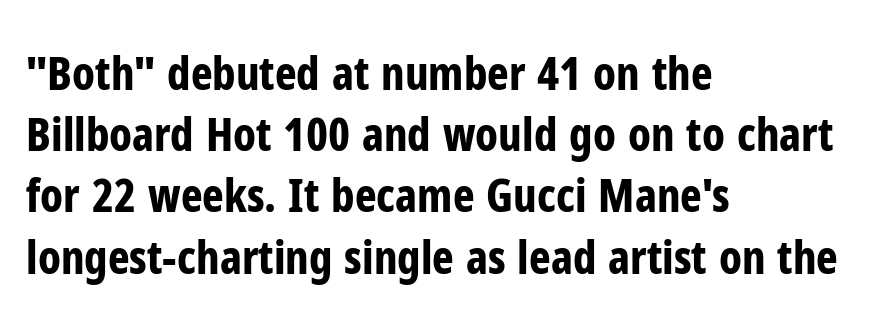
The image shows 46 px bold, condensed sans-serif type, upright; set left-aligned, normal line spacing (1.33x), normal letter spacing, not underlined; low stroke contrast and a medium x-height.
